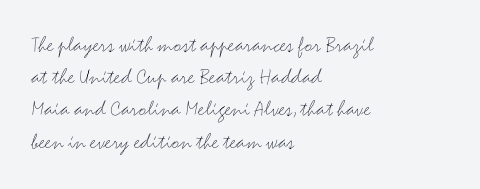
The image shows 23 px text type; set left-aligned, normal line spacing (1.4x), normal letter spacing, not underlined.
